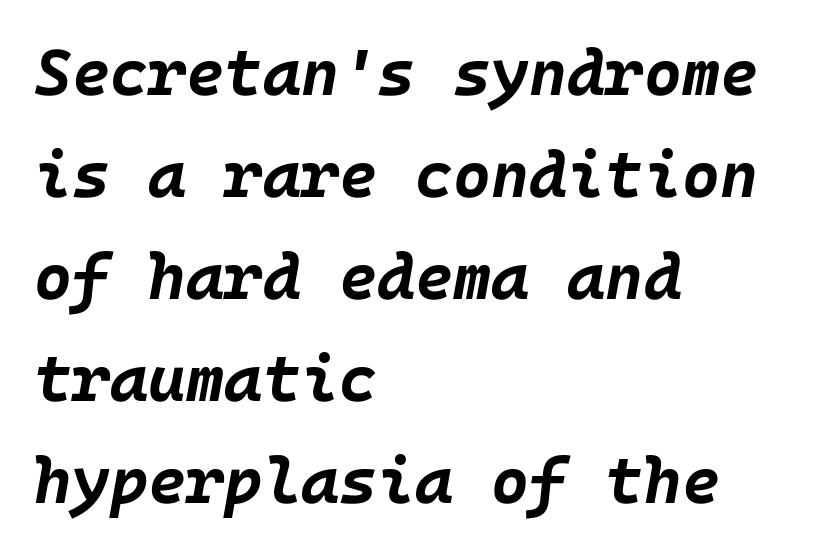
{"italic": "yes", "lean": "right", "slant_degrees": 10, "bold": "yes", "weight": "bold", "width": "normal", "stroke_contrast": "low", "x_height": "large", "underline": "no", "align": "left", "line_spacing": "normal", "line_spacing_ratio": 1.57, "letter_spacing": "normal", "letter_spacing_em": 0.0, "glyph_px": 65}
